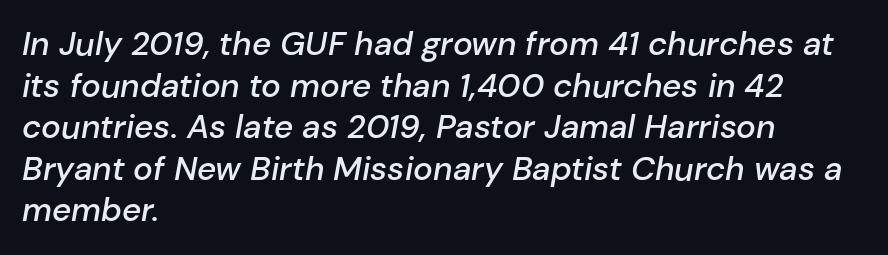
Q: Is the text bold? A: Semi-bold.
Q: Is the text italic (slanted)? A: Yes, it leans right by about 10 degrees.
Q: Is the text underlined? A: No.
Q: How is the paragraph aligned? A: Left-aligned.
Q: Is the spacing between letters normal or unusually wide? A: Normal.
Q: Is the spacing between lines tight, normal or loose? A: Normal.
Q: Width (condensed, normal, or wide)? A: Normal.
Q: Stroke contrast? A: Low.
Q: x-height? A: Medium.
Q: Monospaced? A: No.
